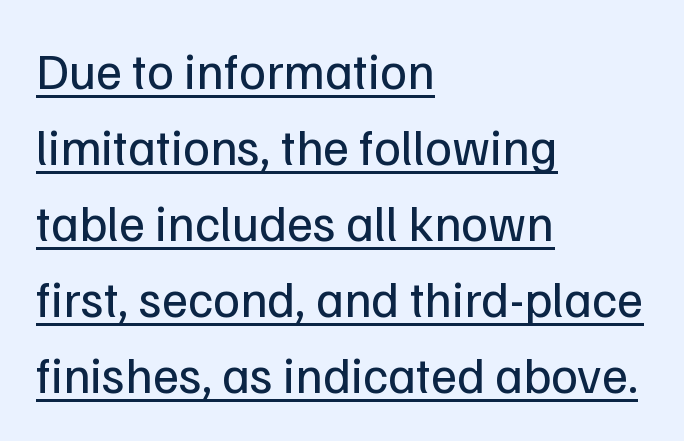
Q: Is the text bold? A: No.
Q: Is the text italic (slanted)? A: No, it is upright.
Q: Is the typeface a serif or a sans-serif typeface? A: Sans-serif.
Q: Is the text underlined? A: Yes.
Q: How is the paragraph aligned? A: Left-aligned.
Q: Is the spacing between letters normal or unusually wide? A: Normal.
Q: Is the spacing between lines tight, normal or loose? A: Normal.
Q: Width (condensed, normal, or wide)? A: Normal.
Q: Stroke contrast? A: Low.
Q: x-height? A: Medium.
Q: Monospaced? A: No.
